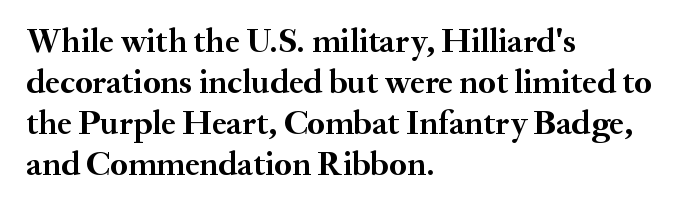
A serif font was chosen for this passage. The typesetter chose a ragged-right arrangement here. You could not count columns in this text — the font is proportionally spaced. A bare baseline throughout the passage. It's the straight-up-and-down kind of type.
